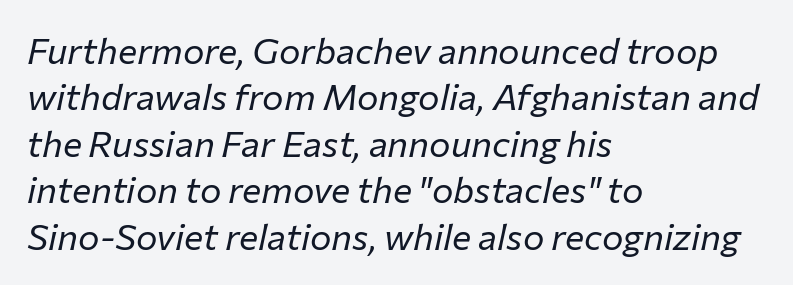
Q: Is the text bold? A: No.
Q: Is the text italic (slanted)? A: Yes, it leans right by about 12 degrees.
Q: Is the text underlined? A: No.
Q: How is the paragraph aligned? A: Left-aligned.
Q: Is the spacing between letters normal or unusually wide? A: Normal.
Q: Is the spacing between lines tight, normal or loose? A: Normal.
Q: Width (condensed, normal, or wide)? A: Normal.
Q: Stroke contrast? A: Low.
Q: x-height? A: Medium.
Q: Monospaced? A: No.
